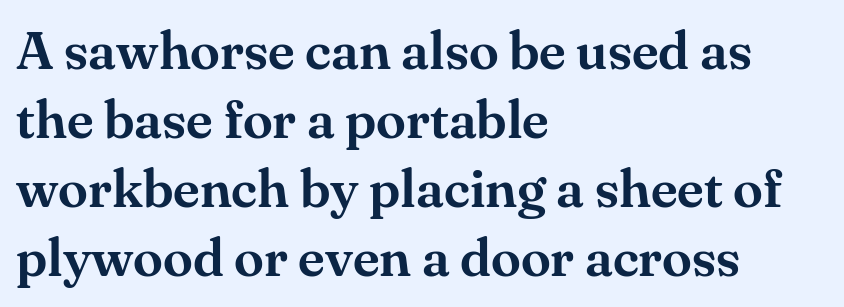
Q: Is the text italic (slanted)? A: No, it is upright.
Q: Is the typeface a serif or a sans-serif typeface? A: Serif.
Q: Is the text underlined? A: No.
Q: How is the paragraph aligned? A: Left-aligned.
Q: Is the spacing between letters normal or unusually wide? A: Normal.
Q: Is the spacing between lines tight, normal or loose? A: Normal.
Q: Width (condensed, normal, or wide)? A: Normal.
Q: Stroke contrast? A: Medium.
Q: x-height? A: Small.
Q: Monospaced? A: No.
